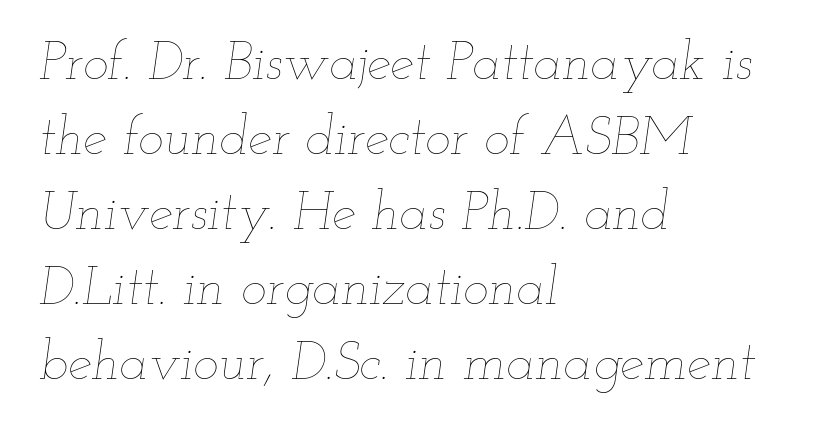
The image shows 54 px thin, wide type, italic (leaning right); set left-aligned, normal line spacing (1.39x), normal letter spacing, not underlined; low stroke contrast and a small x-height.
